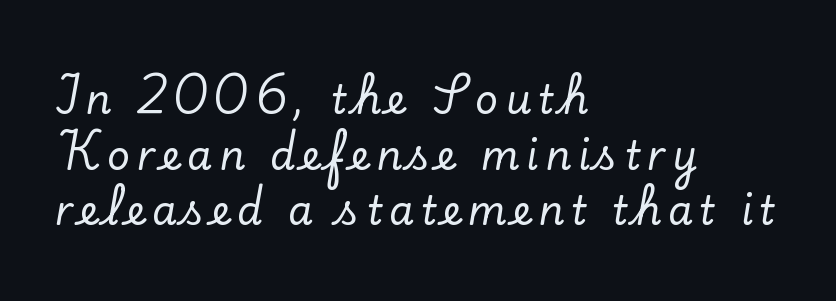
The typeface chosen for these lines features serifs. Leading matches the norm, producing a regular column. Think of a printed novel: that variable character pitch is what you see here. Casual observation: everything's shoved over to the left. A bare baseline throughout the passage.
